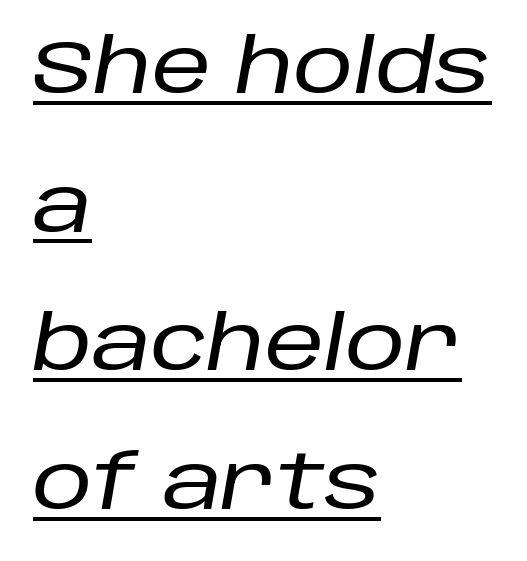
Q: Is the text italic (slanted)? A: Yes, it leans right by about 10 degrees.
Q: Is the text underlined? A: Yes.
Q: How is the paragraph aligned? A: Left-aligned.
Q: Is the spacing between letters normal or unusually wide? A: Normal.
Q: Width (condensed, normal, or wide)? A: Normal.
Q: Stroke contrast? A: Low.
Q: x-height? A: Large.
Q: Monospaced? A: No.
